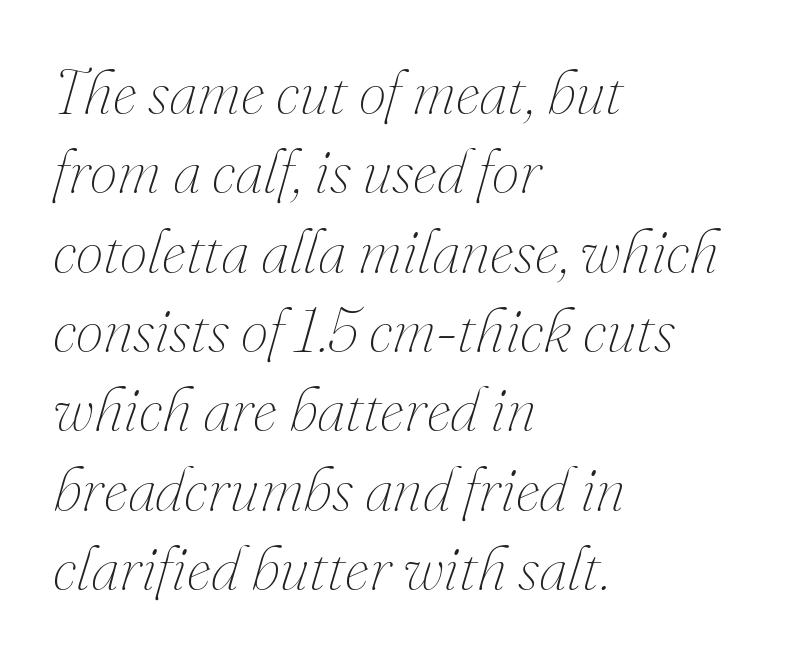
{"italic": "yes", "lean": "right", "slant_degrees": 16, "bold": "no", "weight": "thin", "width": "normal", "stroke_contrast": "medium", "x_height": "small", "monospaced": "no", "underline": "no", "align": "left", "line_spacing": "normal", "line_spacing_ratio": 1.28, "letter_spacing": "normal", "letter_spacing_em": 0.0, "glyph_px": 62}
